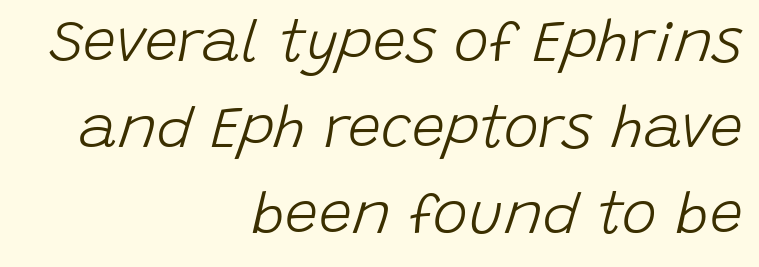
The image shows 59 px light type, italic (leaning right); set right-aligned, normal line spacing (1.46x), normal letter spacing, not underlined; low stroke contrast and a large x-height.
